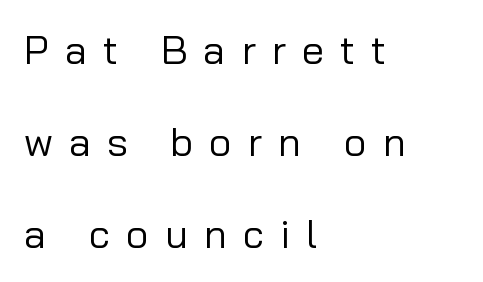
{"serif": "no", "italic": "no", "bold": "no", "weight": "regular", "width": "normal", "stroke_contrast": "low", "x_height": "medium", "monospaced": "no", "underline": "no", "align": "left", "line_spacing": "loose", "line_spacing_ratio": 2.3, "letter_spacing": "wide", "letter_spacing_em": 0.4, "glyph_px": 40}
